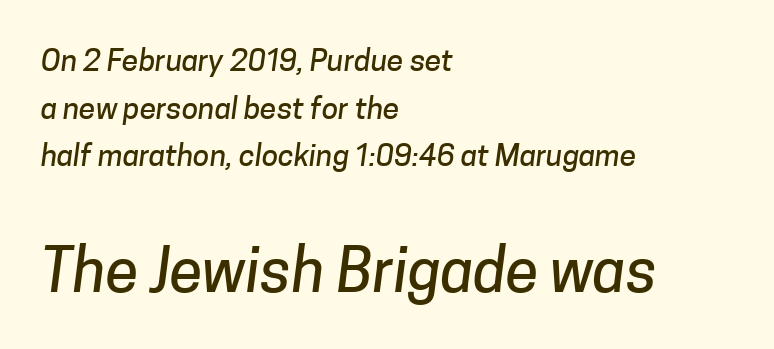
{"serif": "no", "width": "normal", "stroke_contrast": "low", "x_height": "medium", "monospaced": "no", "underline": "no", "align": "left", "line_spacing": "normal", "line_spacing_ratio": 1.59, "letter_spacing": "normal", "letter_spacing_em": 0.0, "larger_block": "second", "size_ratio": 2.0, "glyph_px": 60}
